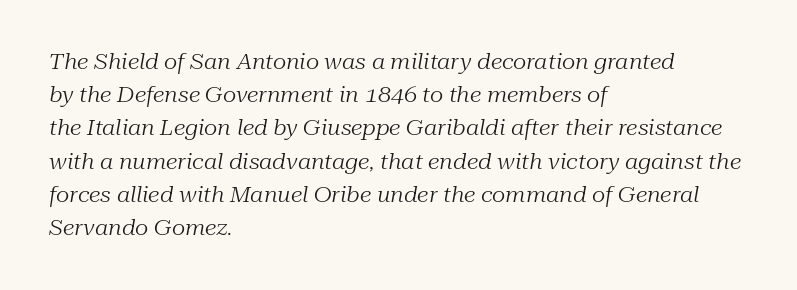
{"italic": "yes", "lean": "right", "slant_degrees": 10, "bold": "no", "underline": "no", "align": "left", "line_spacing": "normal", "line_spacing_ratio": 1.58, "letter_spacing": "normal", "letter_spacing_em": 0.0, "glyph_px": 21}
